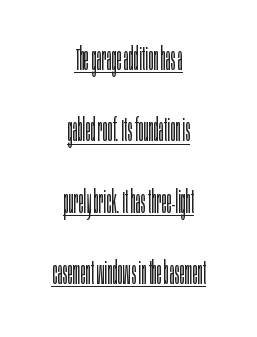
The image shows 31 px light, condensed sans-serif type, upright; set centered, loose line spacing (2.3x), normal letter spacing, underlined; low stroke contrast and a large x-height.
